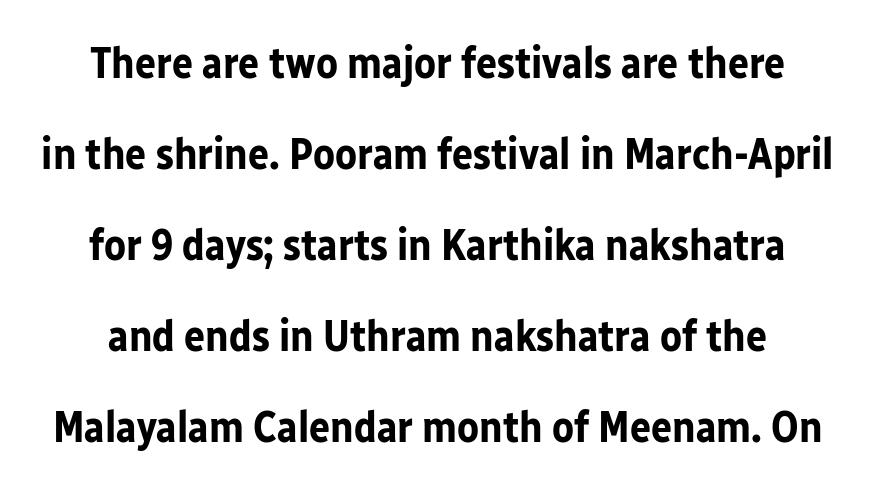
The image shows 44 px bold sans-serif type, upright; set loose line spacing (2.07x), normal letter spacing, not underlined; low stroke contrast and a medium x-height.
